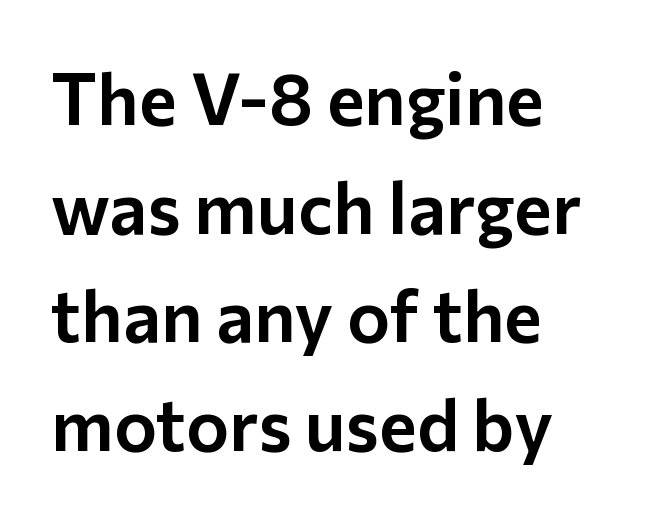
{"serif": "no", "italic": "no", "width": "normal", "stroke_contrast": "low", "x_height": "medium", "monospaced": "no", "underline": "no", "align": "left", "line_spacing": "normal", "line_spacing_ratio": 1.51, "letter_spacing": "normal", "letter_spacing_em": 0.0, "glyph_px": 72}
